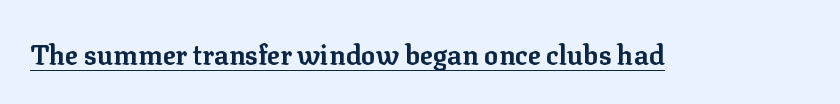
The image shows 27 px bold type, upright; set normal letter spacing, underlined.
